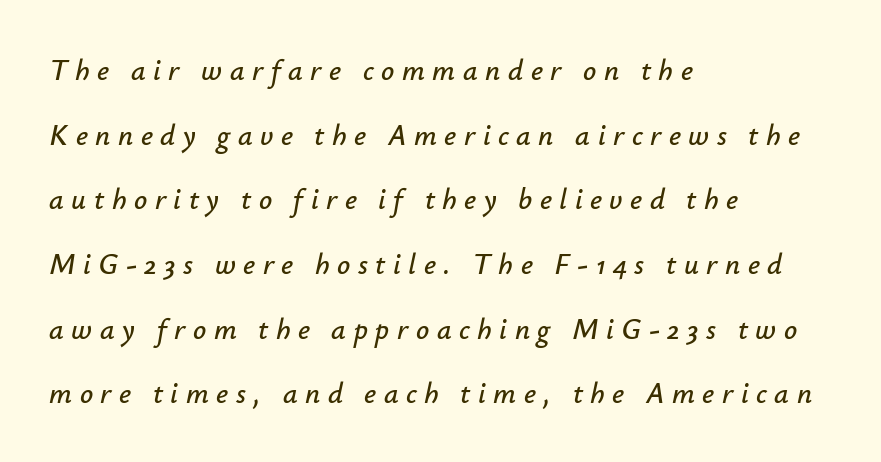
{"italic": "yes", "lean": "right", "slant_degrees": 12, "width": "normal", "stroke_contrast": "low", "x_height": "small", "monospaced": "no", "underline": "no", "align": "left", "line_spacing": "loose", "line_spacing_ratio": 2.23, "letter_spacing": "wide", "letter_spacing_em": 0.26, "glyph_px": 29}
